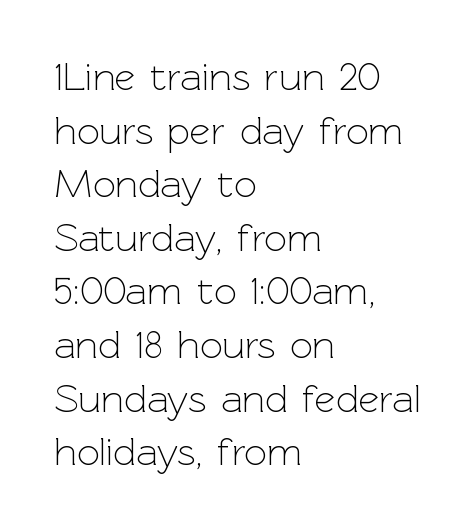
This is roman type, the default non-slanted kind. Unmarked baselines from the first word to the last. These lines keep a tight, regular rhythm from letter to letter. Nothing sits at the stroke ends, so this counts as sans-serif. No letter is thick-stroked: the sample isn't bold.
